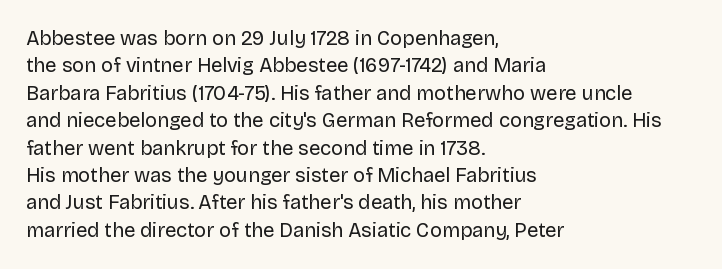
{"italic": "no", "bold": "no", "underline": "no", "align": "left", "line_spacing": "normal", "line_spacing_ratio": 1.37, "letter_spacing": "normal", "letter_spacing_em": 0.0, "glyph_px": 20}
